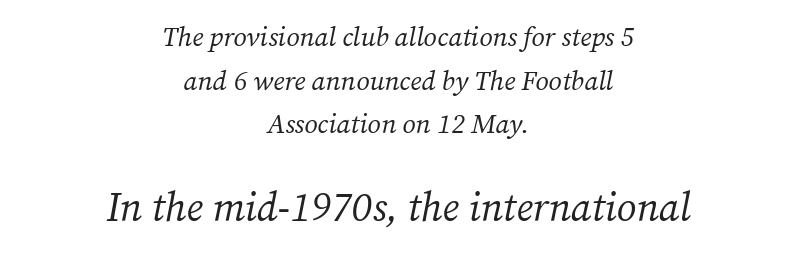
Q: Is the text bold? A: No.
Q: Is the text italic (slanted)? A: Yes, it leans right by about 12 degrees.
Q: Is the typeface a serif or a sans-serif typeface? A: Serif.
Q: Is the text underlined? A: No.
Q: How is the paragraph aligned? A: Centered.
Q: Is the spacing between letters normal or unusually wide? A: Normal.
Q: Is the spacing between lines tight, normal or loose? A: Normal.
Q: Which block of text is set in a larger size, the first (top) or the second (bottom)? A: The second (bottom) one.
Q: Width (condensed, normal, or wide)? A: Normal.
Q: Stroke contrast? A: Medium.
Q: x-height? A: Medium.
Q: Monospaced? A: No.
